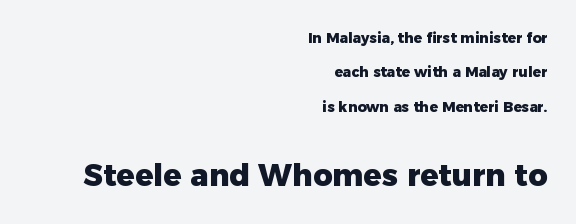
Unmarked baselines from the first word to the last. The passage shown is emphatically bold. The face used here is proportionally spaced, like ordinary book or web type. The type family on display is of the sans-serif kind. Leftover space on each line is placed entirely before the opening word. Is the lower block the larger one? Yes — the lower block carries the bigger type.
